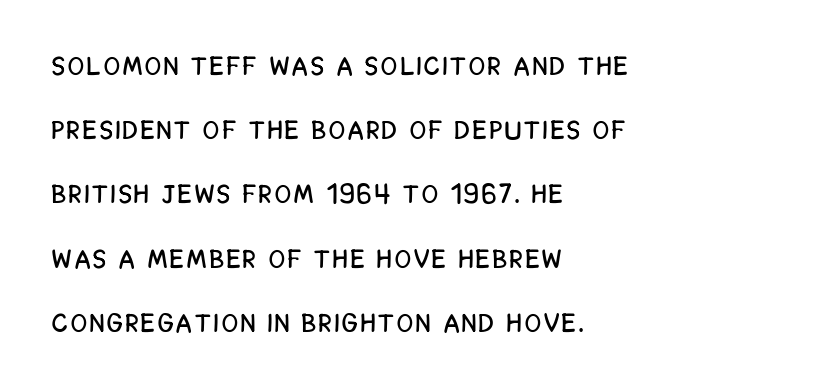
Leading: increased. This sample is left-justified, so line endings fall wherever the words run out. Designer's note — italics off, roman on. The space beneath each line is pristine and unruled.
